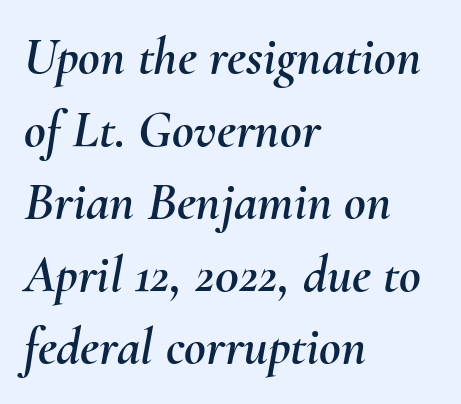
The image shows 53 px text type, italic (leaning right); set left-aligned, normal line spacing (1.37x), normal letter spacing, not underlined; medium stroke contrast and a small x-height.
